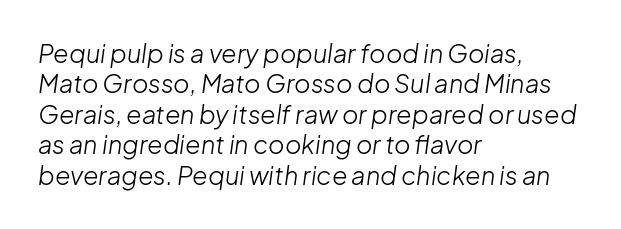
Line starts are locked; line ends wander. This sample uses an oblique cut, with every glyph tilted off the vertical. How are the letters spaced? Ordinarily, with no added tracking. Check the space under the baseline: it is left empty.
